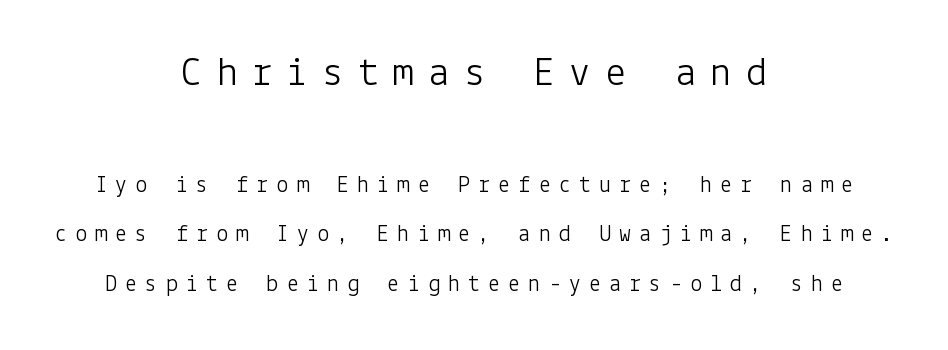
Q: Is the text bold? A: No.
Q: Is the text italic (slanted)? A: No, it is upright.
Q: Is the typeface a serif or a sans-serif typeface? A: Sans-serif.
Q: Is the text underlined? A: No.
Q: How is the paragraph aligned? A: Centered.
Q: Is the spacing between letters normal or unusually wide? A: Unusually wide.
Q: Is the spacing between lines tight, normal or loose? A: Loose.
Q: Which block of text is set in a larger size, the first (top) or the second (bottom)? A: The first (top) one.
Q: Width (condensed, normal, or wide)? A: Normal.
Q: Stroke contrast? A: Low.
Q: x-height? A: Medium.
